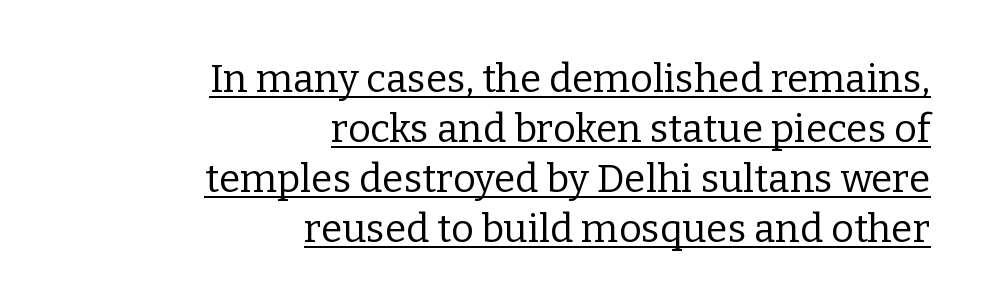
This sample uses an upright cut, with every glyph sitting square on the baseline. Is there an underline? Yes — a line sits under the letters. Nothing unusual about the tracking: characters are spaced as the font intends. The glyphs in this specimen are seriffed.
